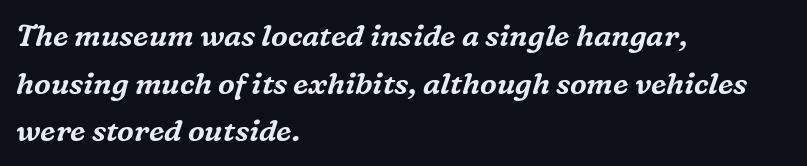
Compared with a centered layout, this one pins lines to the left instead. The letters advance in unequal steps, a hallmark of proportional type. In terms of leading, this rendering sits right in the middle. Observe the serifs anchoring each vertical stroke in this sample. Descenders hang freely into open space.
